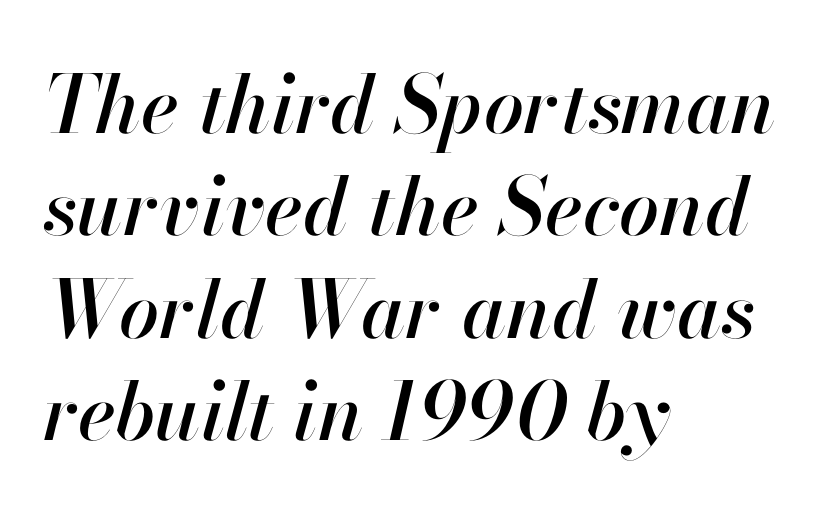
Q: Is the text italic (slanted)? A: Yes, it leans right by about 13 degrees.
Q: Is the text underlined? A: No.
Q: How is the paragraph aligned? A: Left-aligned.
Q: Is the spacing between letters normal or unusually wide? A: Normal.
Q: Is the spacing between lines tight, normal or loose? A: Normal.
Q: Width (condensed, normal, or wide)? A: Normal.
Q: Stroke contrast? A: High.
Q: x-height? A: Small.
Q: Monospaced? A: No.
